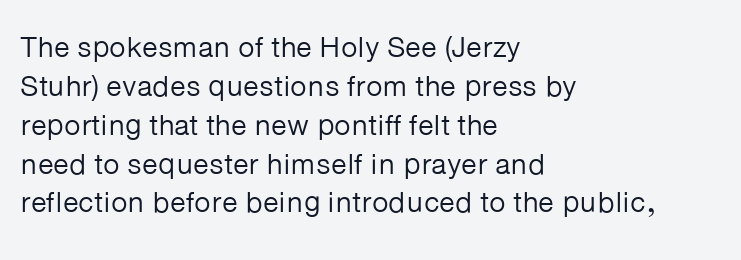
{"serif": "no", "italic": "no", "bold": "no", "weight": "regular", "width": "normal", "stroke_contrast": "low", "x_height": "medium", "monospaced": "no", "underline": "no", "align": "left", "line_spacing": "normal", "line_spacing_ratio": 1.34, "letter_spacing": "normal", "letter_spacing_em": 0.0, "glyph_px": 29}
